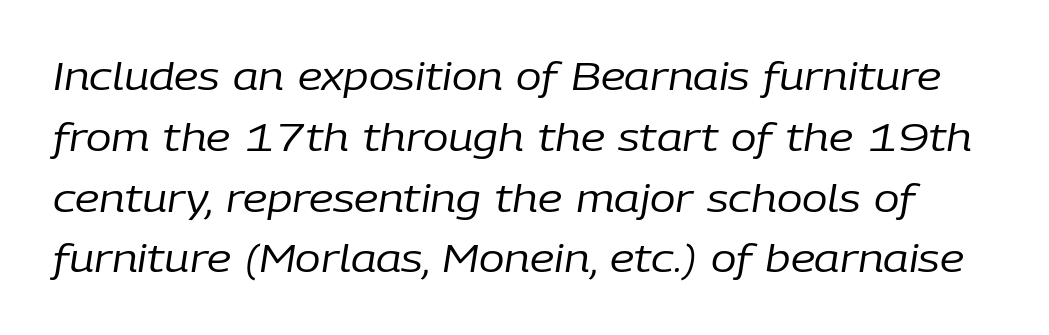
Is this a fixed-width face? No — the glyphs have proportional, varying widths. Students, note that the glyphs here touch the page at normal intervals. Heaviness? Minimal to ordinary, like unemphasized prose. Honestly, the row spacing looks completely unremarkable. This sample uses an oblique cut, with every glyph tilted off the vertical. Underlining? Definitely not there.
